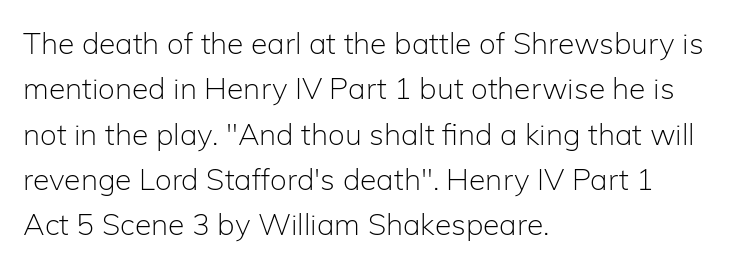
{"serif": "no", "italic": "no", "bold": "no", "weight": "light", "width": "normal", "stroke_contrast": "low", "x_height": "medium", "monospaced": "no", "underline": "no", "align": "left", "line_spacing": "normal", "line_spacing_ratio": 1.51, "letter_spacing": "normal", "letter_spacing_em": 0.0, "glyph_px": 30}
